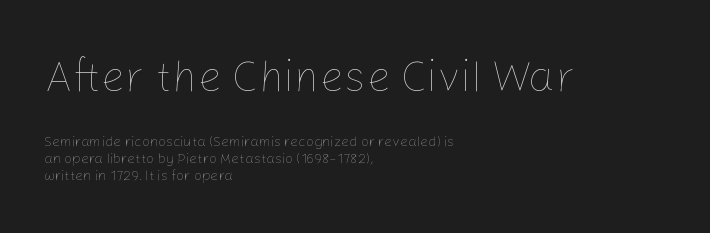
Check the space under the baseline: it is left empty. Here the glyphs are tracked normally, forming tight word shapes. The letters stand straight up with perfectly vertical stems. Do the characters align in a grid? No, the font is proportional.
